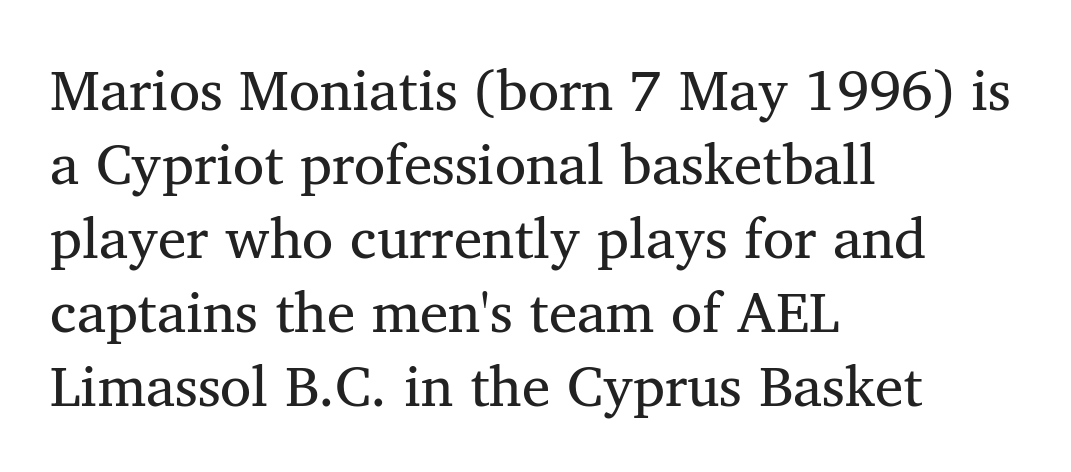
The image shows 57 px regular-weight serif type, upright; set left-aligned, normal line spacing (1.3x), normal letter spacing, not underlined; medium stroke contrast and a medium x-height.
